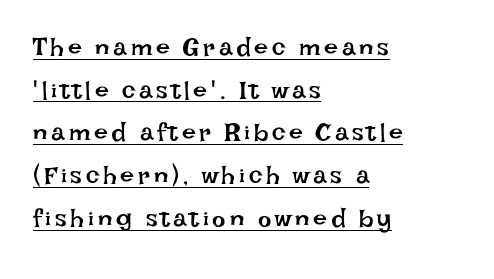
Q: Is the text bold? A: No.
Q: Is the text italic (slanted)? A: No, it is upright.
Q: Is the text underlined? A: Yes.
Q: How is the paragraph aligned? A: Left-aligned.
